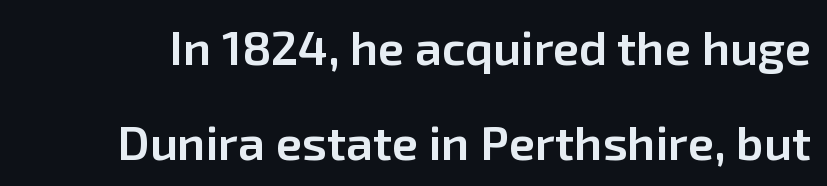
Quick note: not italic, upright. Do the characters align in a grid? No, the font is proportional. Leading: increased. The baseline area is clear.
